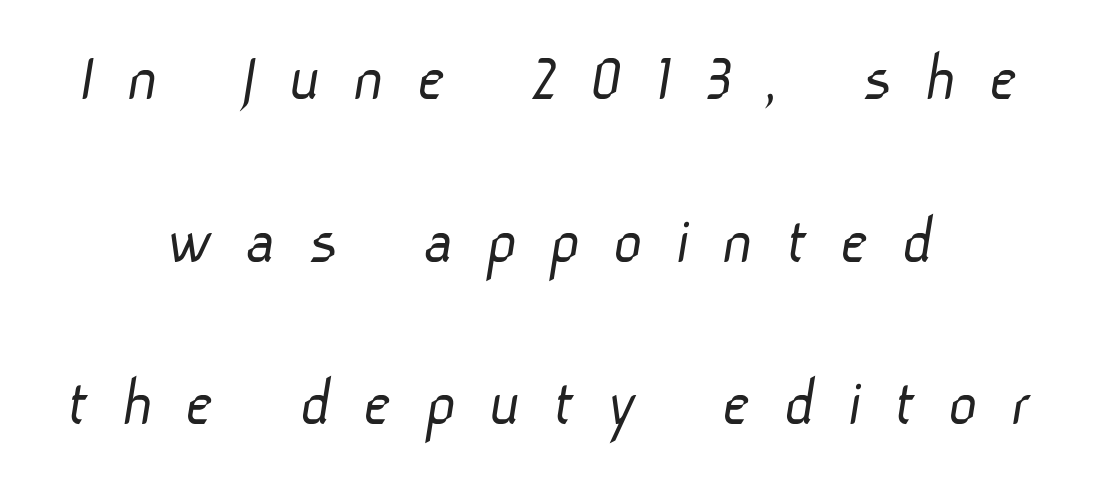
The image shows 71 px light sans-serif type; set centered, loose line spacing (2.29x), unusually wide letter spacing (+0.46 em), not underlined; low stroke contrast and a medium x-height.
